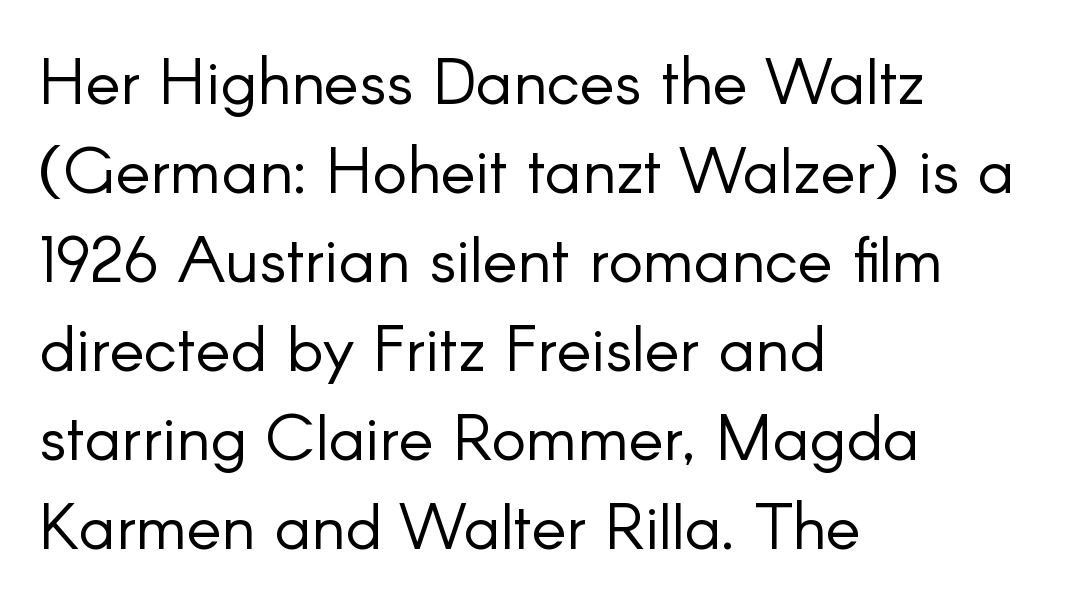
Left-aligned paragraph, ragged on the right. Check the space under the baseline: it is left empty. Italic? Not at all — the glyphs are vertical. Honestly, the row spacing looks completely unremarkable.
